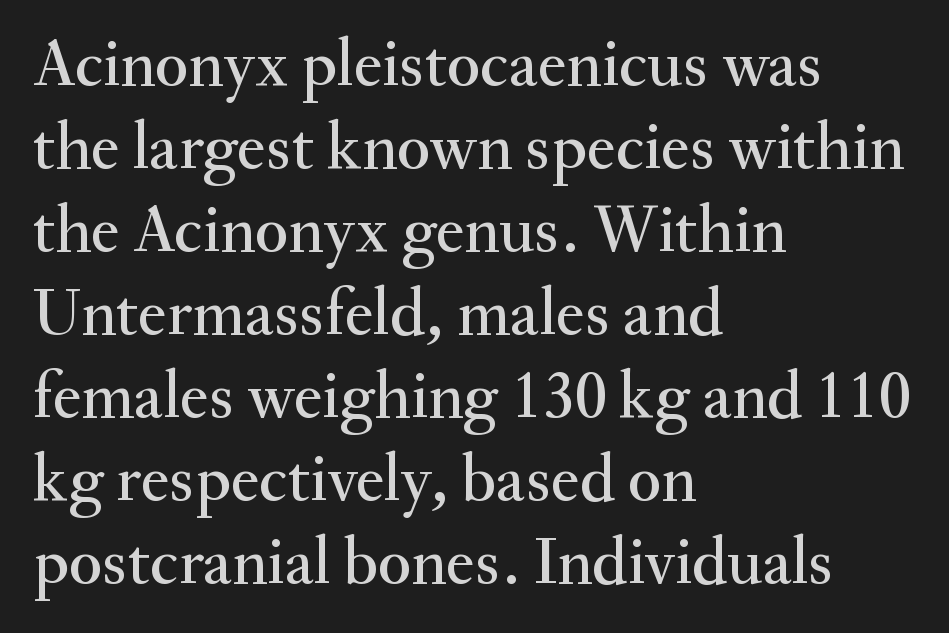
{"serif": "yes", "italic": "no", "width": "normal", "stroke_contrast": "medium", "x_height": "small", "monospaced": "no", "underline": "no", "align": "left", "line_spacing_ratio": 1.22, "letter_spacing": "normal", "letter_spacing_em": 0.0, "glyph_px": 68}
